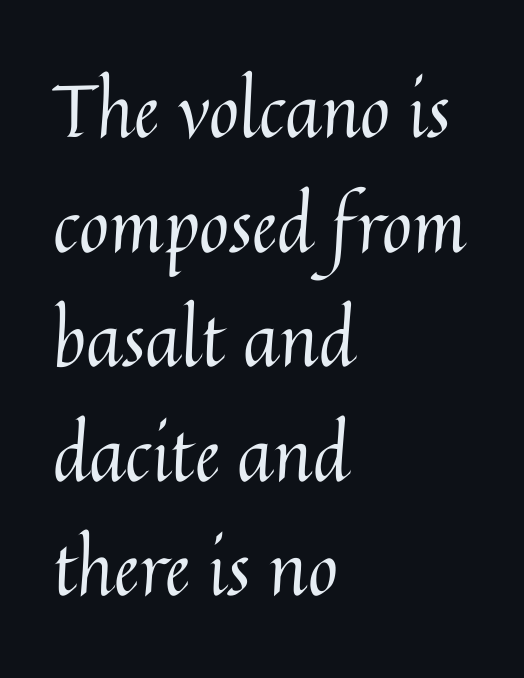
{"bold": "no", "weight": "regular", "width": "normal", "stroke_contrast": "medium", "x_height": "medium", "monospaced": "no", "underline": "no", "align": "left", "line_spacing": "normal", "line_spacing_ratio": 1.57, "letter_spacing": "normal", "letter_spacing_em": 0.0, "glyph_px": 73}
